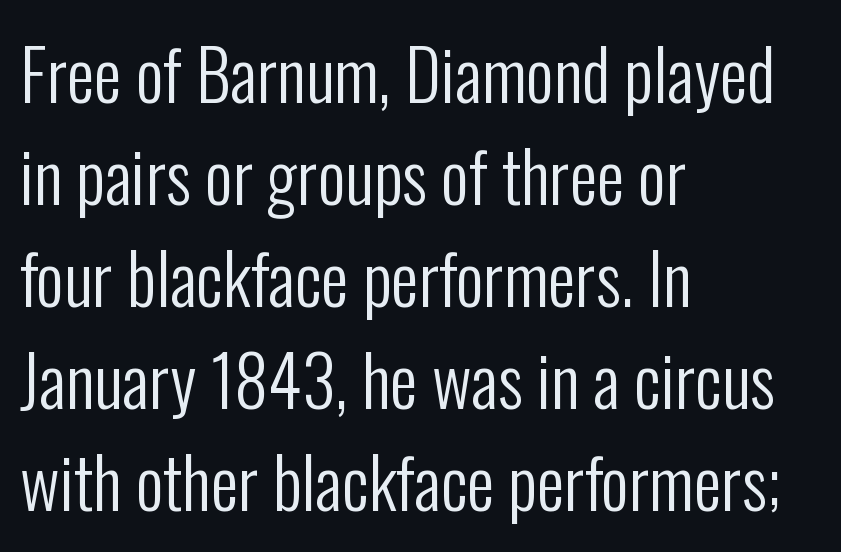
Words float on clear page, feet unadorned. The compositor pushed each line to the left boundary. Leading matches the norm, producing a regular column. The letters advance in unequal steps, a hallmark of proportional type. The glyphs in this specimen are sans serif.
